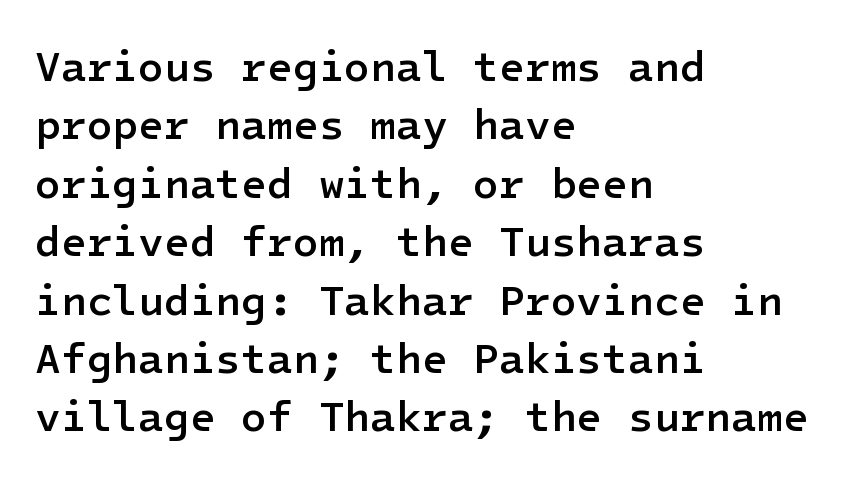
Q: Is the text bold? A: Semi-bold.
Q: Is the text italic (slanted)? A: No, it is upright.
Q: Is the typeface a serif or a sans-serif typeface? A: Sans-serif.
Q: Is the text underlined? A: No.
Q: How is the paragraph aligned? A: Left-aligned.
Q: Is the spacing between letters normal or unusually wide? A: Normal.
Q: Is the spacing between lines tight, normal or loose? A: Normal.
Q: Width (condensed, normal, or wide)? A: Normal.
Q: Stroke contrast? A: Low.
Q: x-height? A: Medium.
